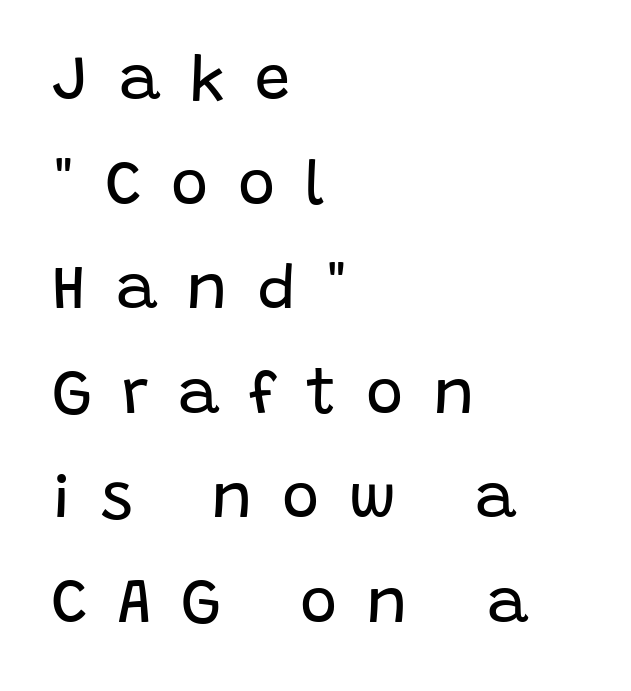
{"serif": "no", "italic": "no", "bold": "no", "weight": "regular", "width": "normal", "stroke_contrast": "low", "x_height": "large", "monospaced": "no", "underline": "no", "align": "left", "line_spacing": "normal", "line_spacing_ratio": 1.66, "letter_spacing": "wide", "letter_spacing_em": 0.47, "glyph_px": 63}
